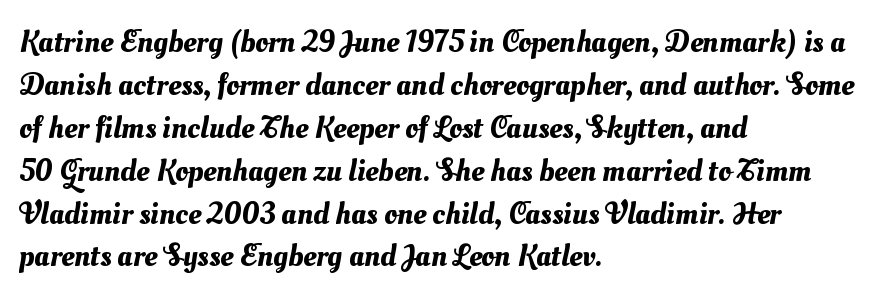
Leading matches the norm, producing a regular column. Looks like regular typesetting: each glyph gets only the width it needs. The line texture is even and compact thanks to regular tracking. Descender tails drop into unmarked territory. The lines in this sample share a left origin and differ only in where they stop.
